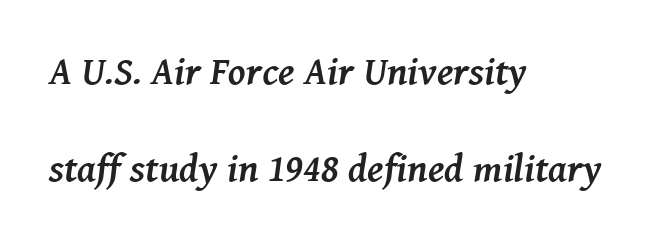
This is oblique type, the kind used for emphasis or titles. Compared with typical paragraphs, the rows here are farther apart. A student would call this left alignment; a typographer would say flush left, rag right. Proportional: the letters do not fall into vertical columns.
